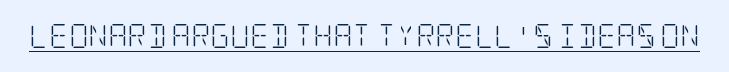
Underlined type. When letters stand straight like this, we call the style roman or upright. The line texture is even and compact thanks to regular tracking. The strokes carry an ordinary text weight at most.
